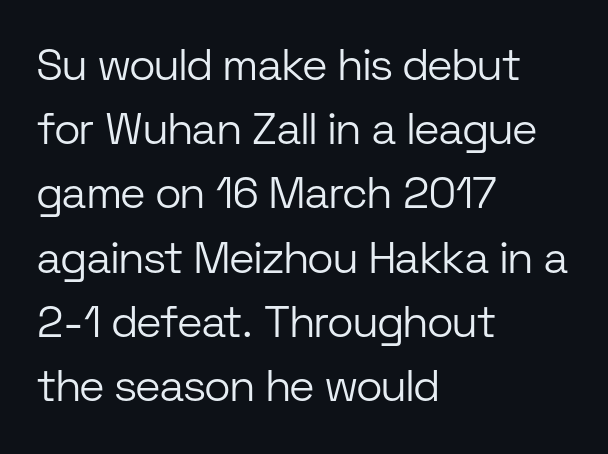
Q: Is the text bold? A: No.
Q: Is the text italic (slanted)? A: No, it is upright.
Q: Is the typeface a serif or a sans-serif typeface? A: Sans-serif.
Q: Is the text underlined? A: No.
Q: How is the paragraph aligned? A: Left-aligned.
Q: Is the spacing between letters normal or unusually wide? A: Normal.
Q: Is the spacing between lines tight, normal or loose? A: Normal.
Q: Width (condensed, normal, or wide)? A: Normal.
Q: Stroke contrast? A: Low.
Q: x-height? A: Medium.
Q: Monospaced? A: No.
